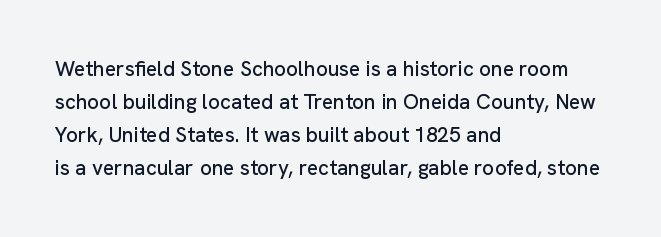
Q: Is the text italic (slanted)? A: No, it is upright.
Q: Is the text underlined? A: No.
Q: How is the paragraph aligned? A: Left-aligned.
Q: Is the spacing between letters normal or unusually wide? A: Normal.
Q: Is the spacing between lines tight, normal or loose? A: Normal.
